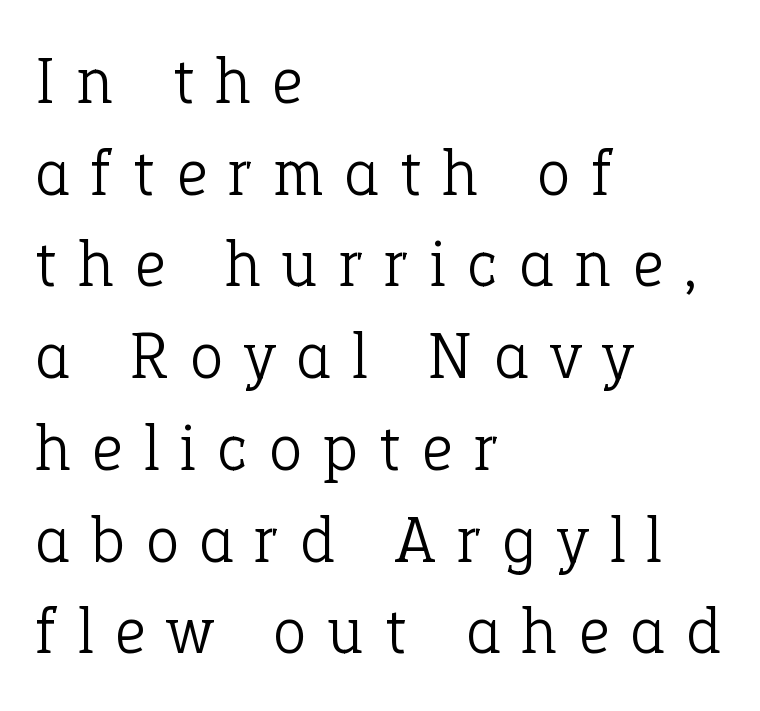
Q: Is the text bold? A: No.
Q: Is the text italic (slanted)? A: No, it is upright.
Q: Is the typeface a serif or a sans-serif typeface? A: Serif.
Q: Is the text underlined? A: No.
Q: How is the paragraph aligned? A: Left-aligned.
Q: Is the spacing between letters normal or unusually wide? A: Unusually wide.
Q: Is the spacing between lines tight, normal or loose? A: Normal.
Q: Width (condensed, normal, or wide)? A: Normal.
Q: Stroke contrast? A: Low.
Q: x-height? A: Medium.
Q: Monospaced? A: No.
